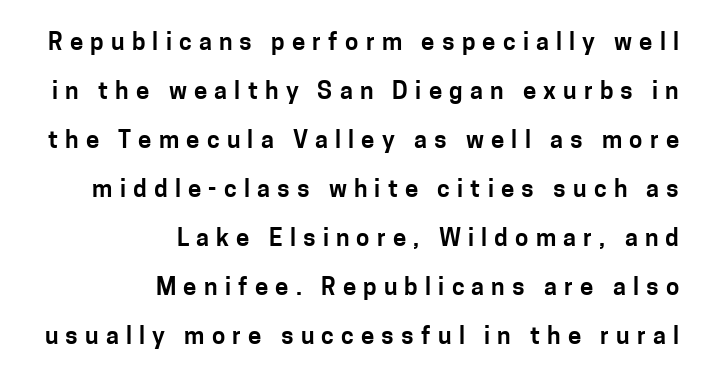
Compared with typical paragraphs, the rows here are farther apart. A bare baseline throughout the passage. Quick note: not italic, upright. What stands out about the letter spacing? Its width — letters are far apart. Each line ends at the same right margin while the left side varies.
